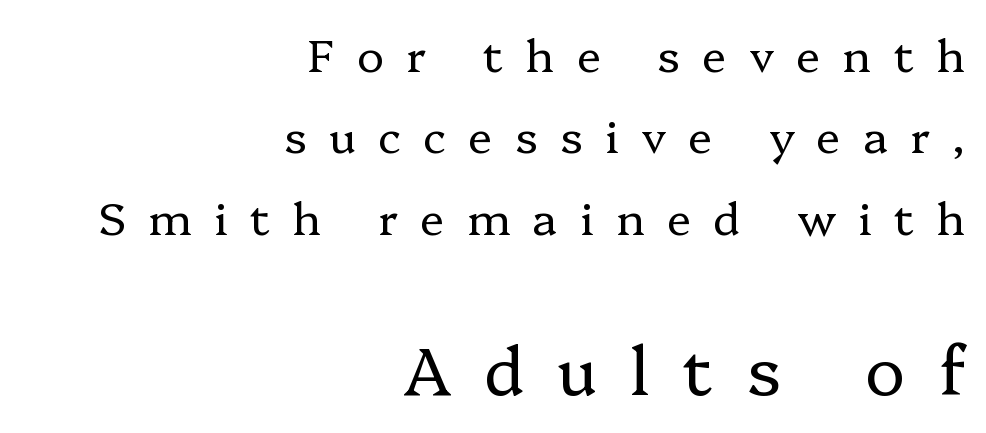
The face used here appears at its bigger size in the lower chunk. The setting favours the right margin, as signatures and pull-quotes sometimes do. Loose tracking; the words dissolve into strings of separated letters. The characters are drawn with everyday or finer stroke widths. A serif font was chosen for this passage. Spacing verdict: proportional, widths tailored to each character.
